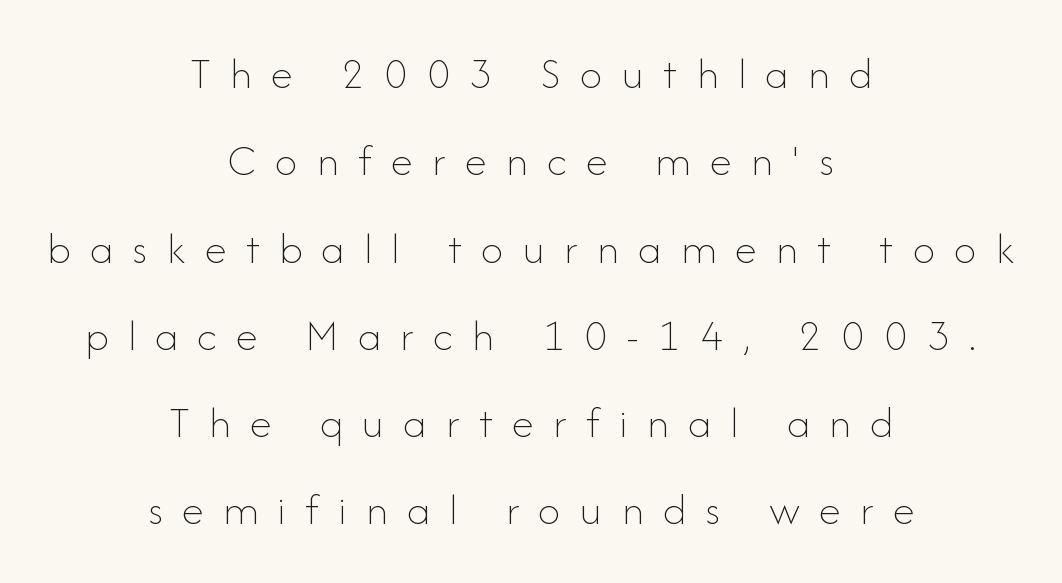
The image shows 45 px thin type, upright; set centered, loose line spacing (1.94x), unusually wide letter spacing (+0.43 em), not underlined; low stroke contrast and a small x-height.
